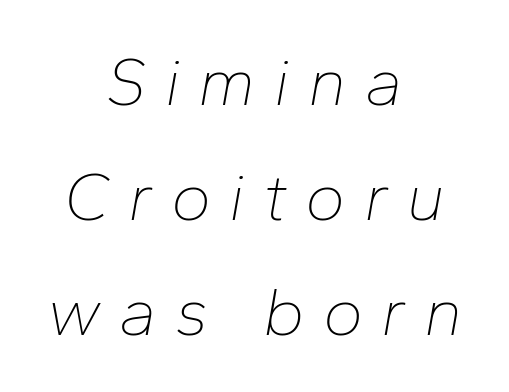
Q: Is the text bold? A: No.
Q: Is the text italic (slanted)? A: Yes, it leans right by about 10 degrees.
Q: Is the text underlined? A: No.
Q: How is the paragraph aligned? A: Centered.
Q: Is the spacing between letters normal or unusually wide? A: Unusually wide.
Q: Is the spacing between lines tight, normal or loose? A: Normal.
Q: Width (condensed, normal, or wide)? A: Normal.
Q: Stroke contrast? A: Low.
Q: x-height? A: Medium.
Q: Monospaced? A: No.
